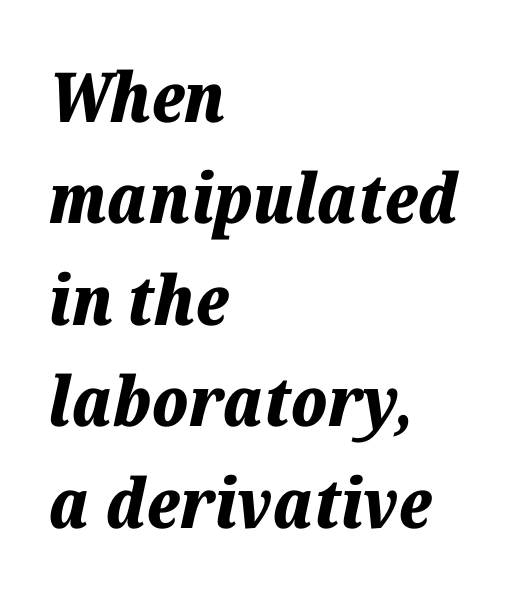
{"italic": "yes", "lean": "right", "slant_degrees": 12, "bold": "yes", "weight": "bold", "width": "normal", "stroke_contrast": "low", "x_height": "medium", "monospaced": "no", "underline": "no", "align": "left", "line_spacing": "normal", "line_spacing_ratio": 1.47, "letter_spacing": "normal", "letter_spacing_em": 0.0, "glyph_px": 69}
